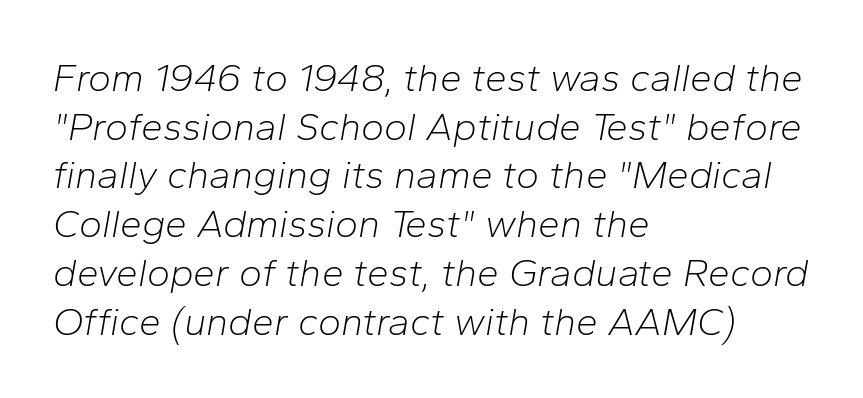
{"italic": "yes", "lean": "right", "slant_degrees": 10, "bold": "no", "weight": "light", "width": "normal", "stroke_contrast": "low", "x_height": "medium", "monospaced": "no", "underline": "no", "align": "left", "line_spacing": "normal", "line_spacing_ratio": 1.25, "letter_spacing": "normal", "letter_spacing_em": 0.0, "glyph_px": 39}
